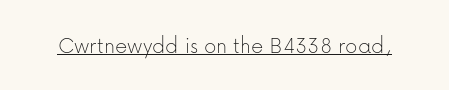
Underlined type. When letters stand straight like this, we call the style roman or upright. The line texture is even and compact thanks to regular tracking. The strokes carry an ordinary text weight at most.
